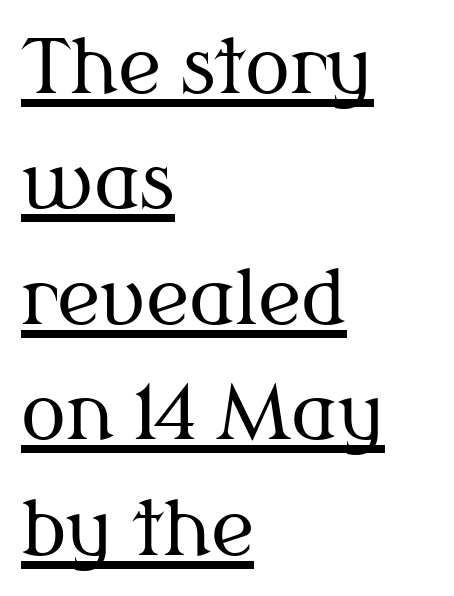
The image shows 75 px regular-weight serif type, upright; set left-aligned, normal line spacing (1.54x), normal letter spacing, underlined; medium stroke contrast and a medium x-height.
